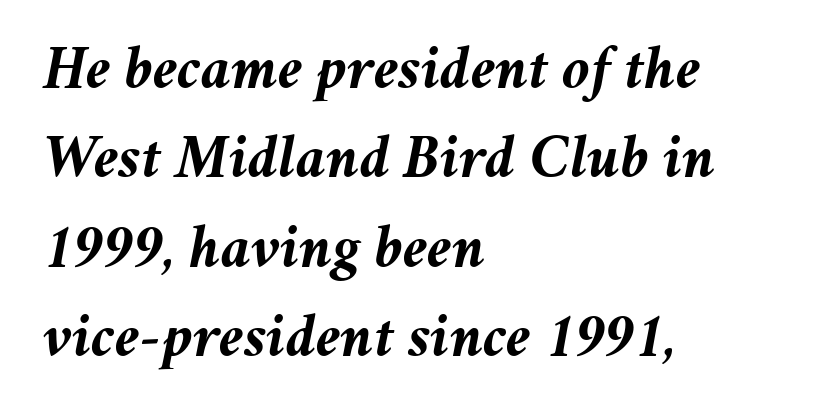
Q: Is the text bold? A: Yes.
Q: Is the text italic (slanted)? A: Yes, it leans right by about 11 degrees.
Q: Is the text underlined? A: No.
Q: How is the paragraph aligned? A: Left-aligned.
Q: Is the spacing between letters normal or unusually wide? A: Normal.
Q: Is the spacing between lines tight, normal or loose? A: Normal.
Q: Width (condensed, normal, or wide)? A: Normal.
Q: Stroke contrast? A: Medium.
Q: x-height? A: Medium.
Q: Monospaced? A: No.
